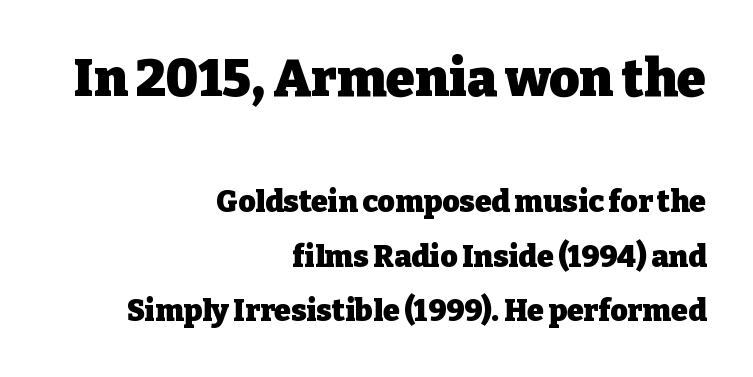
Proportional: the letters do not fall into vertical columns. The strokes are fattened all the way to bold. Designer's note — italics off, roman on. Visually, the top section dominates because its glyphs are scaled up. Lines of text with bare space underneath.
